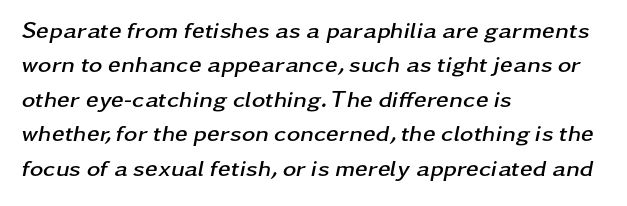
{"italic": "yes", "lean": "right", "slant_degrees": 11, "bold": "yes", "underline": "no", "align": "left", "line_spacing": "normal", "line_spacing_ratio": 1.5, "letter_spacing": "normal", "letter_spacing_em": 0.0, "glyph_px": 23}
